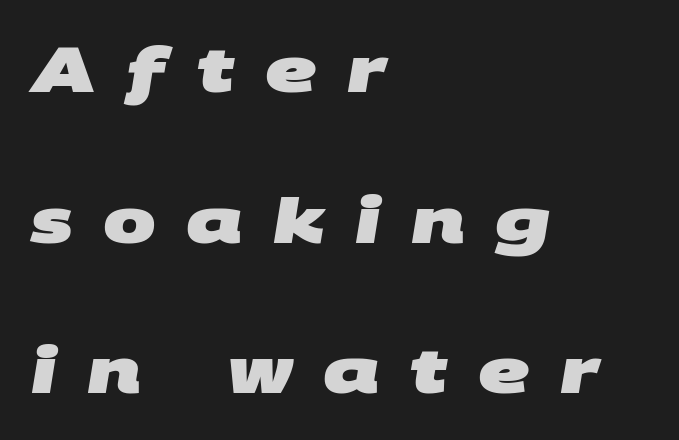
Q: Is the text bold? A: Yes.
Q: Is the typeface a serif or a sans-serif typeface? A: Sans-serif.
Q: Is the text underlined? A: No.
Q: How is the paragraph aligned? A: Left-aligned.
Q: Is the spacing between letters normal or unusually wide? A: Unusually wide.
Q: Is the spacing between lines tight, normal or loose? A: Loose.
Q: Width (condensed, normal, or wide)? A: Wide.
Q: Stroke contrast? A: Medium.
Q: x-height? A: Large.
Q: Monospaced? A: No.
